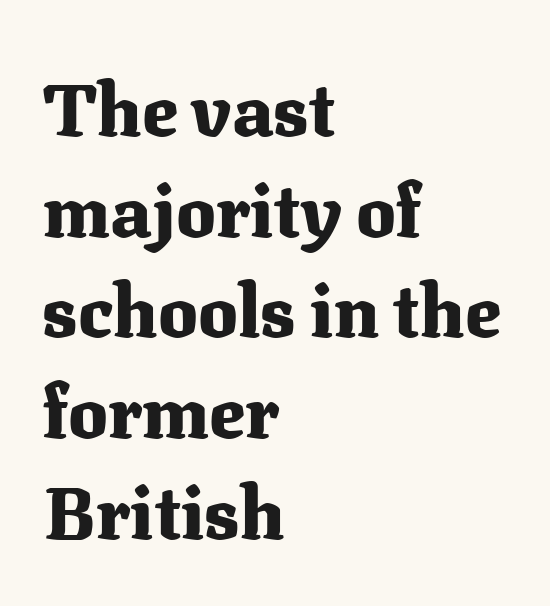
Each letter keeps its own natural width here, so spacing adapts to shape. Horizontal alignment here is leftward, the default for most running prose. The tracking reads as untouched default to a designer's eye. The letters stand straight up with perfectly vertical stems.
